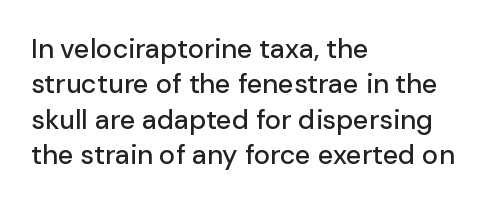
Interline gaps are of average width in this sample. The axis of the letterforms is exactly vertical. Casual observation: everything's shoved over to the left. These lines keep a tight, regular rhythm from letter to letter. Unmarked baselines from the first word to the last.
